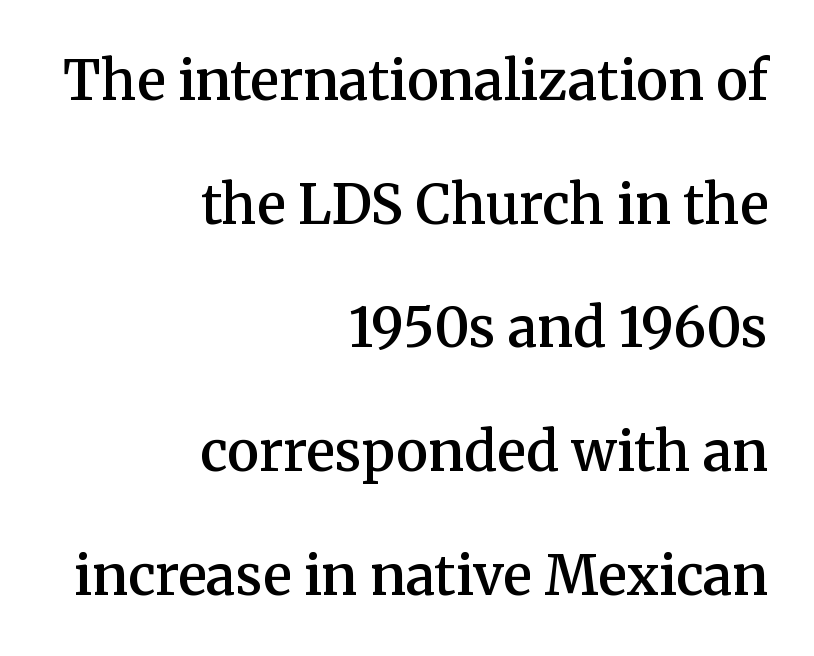
Q: Is the text bold? A: Semi-bold.
Q: Is the text italic (slanted)? A: No, it is upright.
Q: Is the typeface a serif or a sans-serif typeface? A: Serif.
Q: Is the text underlined? A: No.
Q: How is the paragraph aligned? A: Right-aligned.
Q: Is the spacing between letters normal or unusually wide? A: Normal.
Q: Is the spacing between lines tight, normal or loose? A: Loose.
Q: Width (condensed, normal, or wide)? A: Normal.
Q: Stroke contrast? A: Medium.
Q: x-height? A: Medium.
Q: Monospaced? A: No.
